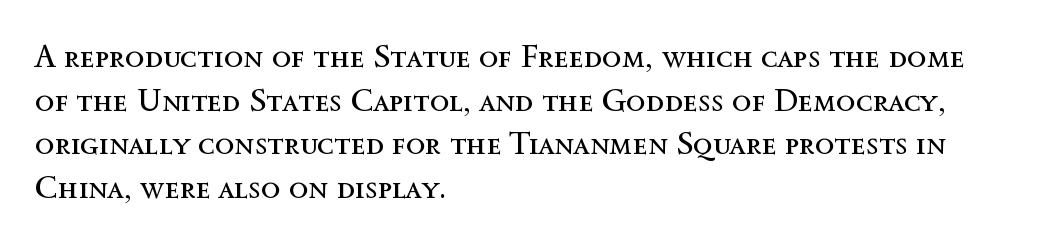
{"italic": "no", "bold": "no", "weight": "regular", "width": "normal", "x_height": "medium", "monospaced": "no", "underline": "no", "align": "left", "line_spacing": "normal", "line_spacing_ratio": 1.36, "letter_spacing": "normal", "letter_spacing_em": 0.0, "glyph_px": 32}
